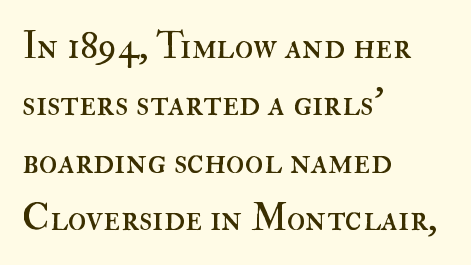
A quiet, ordinary-to-light weight characterises the typeface. Short note: letters normally spaced. Typeset ragged right — the left edge is the straight one. Underline: absent. Nope, not italic — everything's standing straight.
